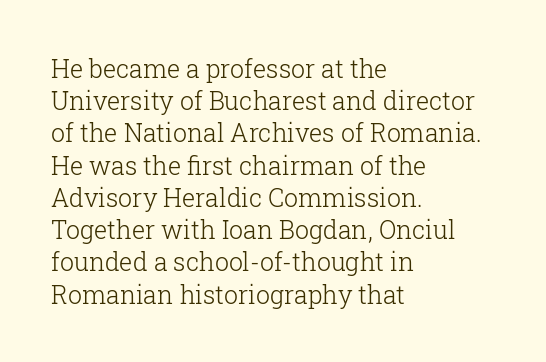
Q: Is the text bold? A: No.
Q: Is the text italic (slanted)? A: No, it is upright.
Q: Is the text underlined? A: No.
Q: How is the paragraph aligned? A: Left-aligned.
Q: Is the spacing between letters normal or unusually wide? A: Normal.
Q: Is the spacing between lines tight, normal or loose? A: Normal.
